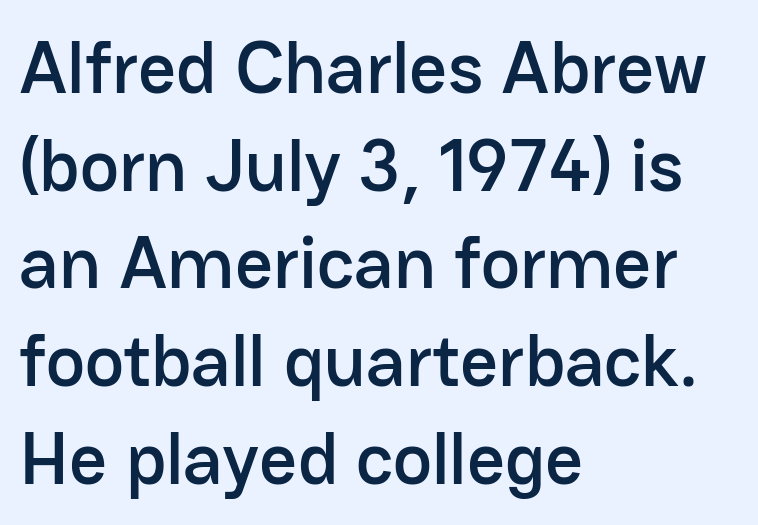
{"serif": "no", "italic": "no", "width": "normal", "stroke_contrast": "low", "x_height": "medium", "monospaced": "no", "underline": "no", "align": "left", "line_spacing": "normal", "line_spacing_ratio": 1.32, "letter_spacing": "normal", "letter_spacing_em": 0.0, "glyph_px": 74}
